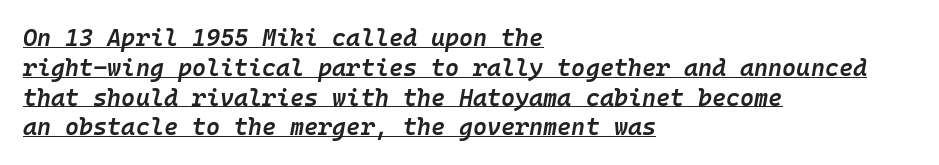
Line starts are locked; line ends wander. This sample uses plain, unmodified letter spacing. Yep, that's italic — everything's leaning. As a designer I'd log this as weight 600, semibold.
